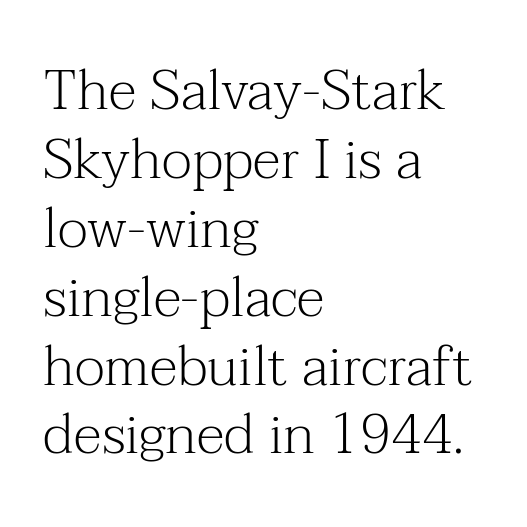
The image shows 56 px light serif type, upright; set left-aligned, line spacing 1.23x, normal letter spacing, not underlined; medium stroke contrast and a medium x-height.
